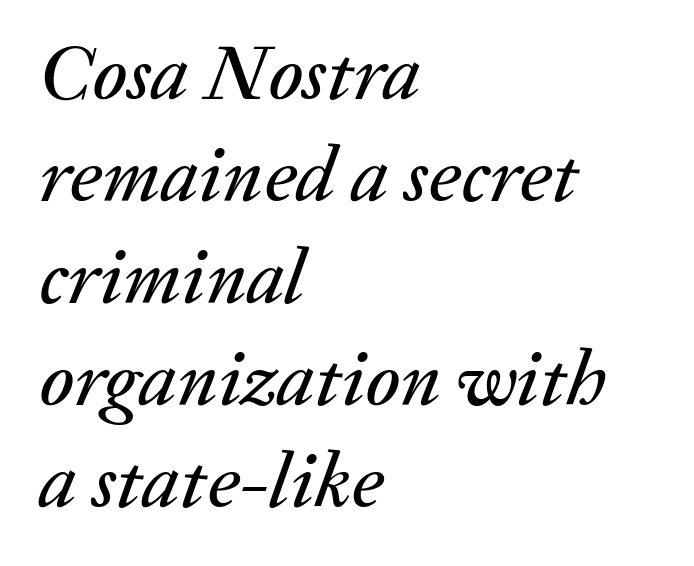
The image shows 79 px text type, italic (leaning right); set left-aligned, normal line spacing (1.29x), normal letter spacing, not underlined; medium stroke contrast and a medium x-height.
